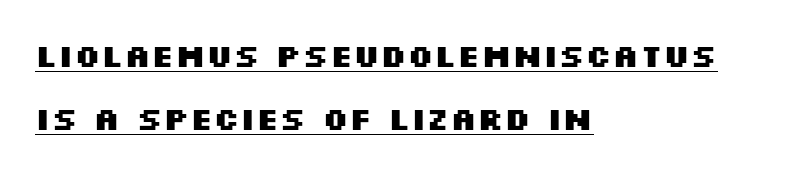
The image shows 31 px heavy, wide sans-serif type, upright; set left-aligned, loose line spacing (2.02x), normal letter spacing, underlined; medium stroke contrast and a large x-height.
